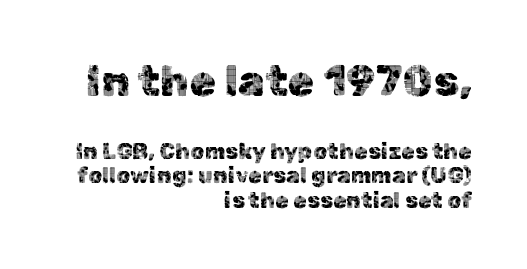
Q: Is the text italic (slanted)? A: No, it is upright.
Q: Is the typeface a serif or a sans-serif typeface? A: Sans-serif.
Q: Is the text underlined? A: No.
Q: How is the paragraph aligned? A: Right-aligned.
Q: Is the spacing between letters normal or unusually wide? A: Normal.
Q: Is the spacing between lines tight, normal or loose? A: Tight.
Q: Which block of text is set in a larger size, the first (top) or the second (bottom)? A: The first (top) one.
Q: Width (condensed, normal, or wide)? A: Normal.
Q: x-height? A: Medium.
Q: Monospaced? A: No.
